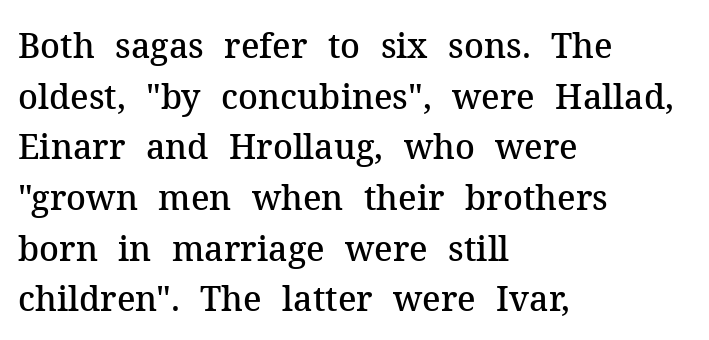
{"serif": "yes", "italic": "no", "bold": "semi", "weight": "semibold", "width": "normal", "stroke_contrast": "medium", "x_height": "medium", "monospaced": "no", "underline": "no", "align": "left", "line_spacing": "normal", "line_spacing_ratio": 1.49, "letter_spacing": "normal", "letter_spacing_em": 0.0, "glyph_px": 34}
